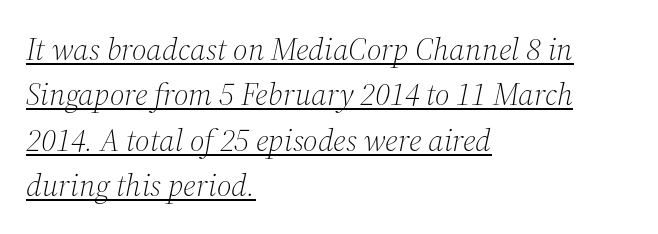
{"serif": "yes", "italic": "yes", "lean": "right", "slant_degrees": 12, "bold": "no", "weight": "light", "width": "normal", "stroke_contrast": "medium", "x_height": "medium", "monospaced": "no", "underline": "yes", "align": "left", "line_spacing": "normal", "line_spacing_ratio": 1.42, "letter_spacing": "normal", "letter_spacing_em": 0.0, "glyph_px": 32}
